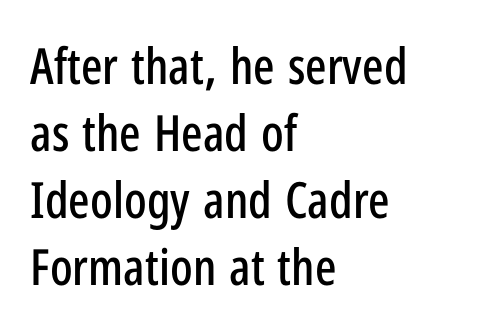
These lines are rendered in a variable-pitch font. The string is rendered with underlining switched off. There is no visible air inserted between adjacent glyphs. Interline gaps are of average width in this sample.
